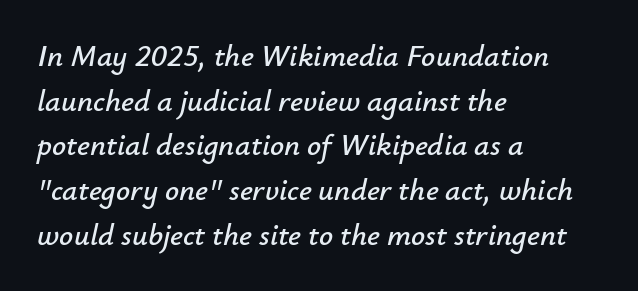
{"italic": "yes", "lean": "right", "slant_degrees": 12, "width": "normal", "stroke_contrast": "low", "x_height": "small", "monospaced": "no", "underline": "no", "align": "left", "line_spacing": "normal", "line_spacing_ratio": 1.44, "letter_spacing": "normal", "letter_spacing_em": 0.0, "glyph_px": 31}
